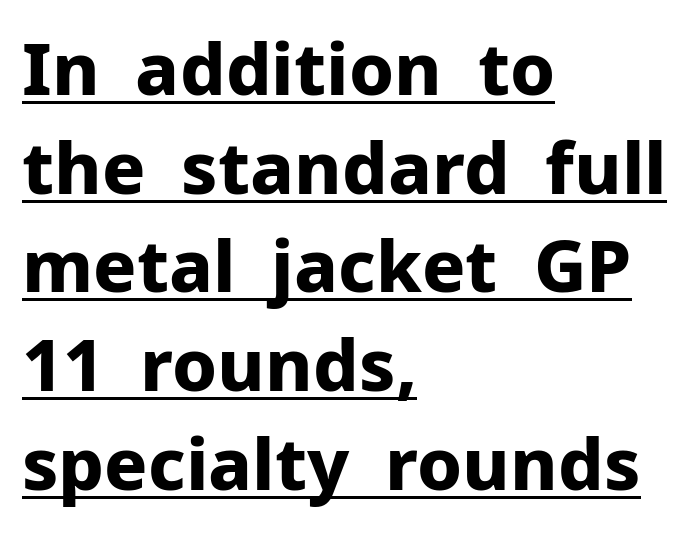
{"serif": "no", "italic": "no", "bold": "yes", "weight": "bold", "width": "normal", "stroke_contrast": "low", "x_height": "medium", "monospaced": "no", "underline": "yes", "align": "left", "line_spacing": "normal", "line_spacing_ratio": 1.37, "letter_spacing": "normal", "letter_spacing_em": 0.0, "glyph_px": 72}
